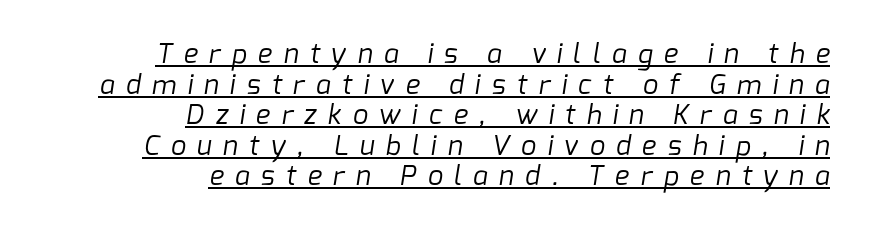
Q: Is the text bold? A: No.
Q: Is the text underlined? A: Yes.
Q: How is the paragraph aligned? A: Right-aligned.
Q: Is the spacing between letters normal or unusually wide? A: Unusually wide.
Q: Is the spacing between lines tight, normal or loose? A: Tight.
